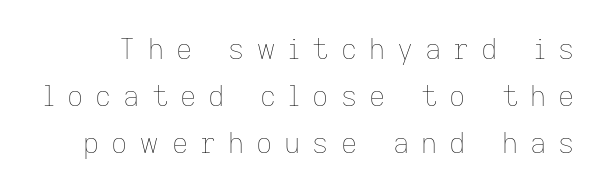
The image shows 28 px thin type, upright; set normal line spacing (1.67x), unusually wide letter spacing (+0.43 em), not underlined; low stroke contrast and a medium x-height.
